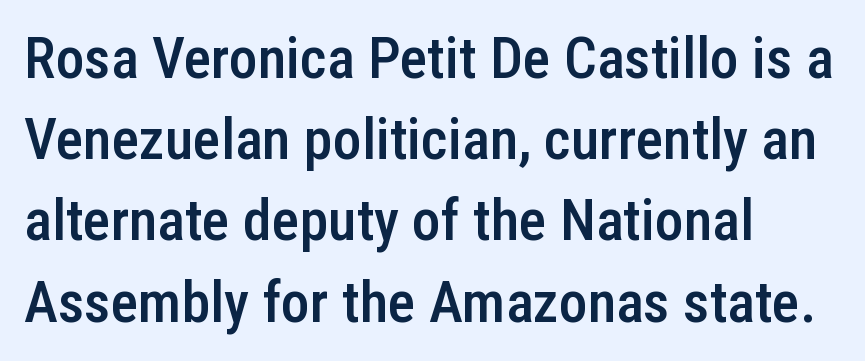
Normally led — the rows are evenly, conventionally spaced. You could not count columns in this text — the font is proportionally spaced. The typeface chosen for these lines omits serifs. Does the weight exceed regular? Yes, but only to semibold.
